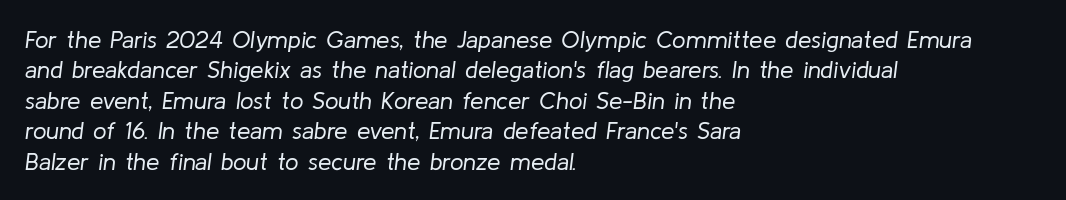
{"italic": "yes", "lean": "right", "slant_degrees": 8, "bold": "no", "underline": "no", "align": "left", "line_spacing": "normal", "line_spacing_ratio": 1.27, "letter_spacing": "normal", "letter_spacing_em": 0.0, "glyph_px": 24}
